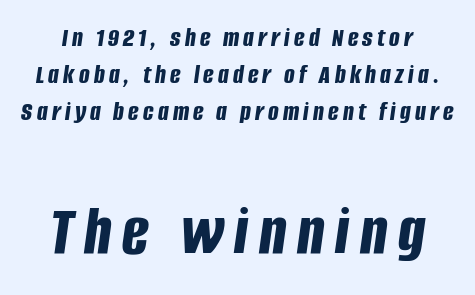
{"italic": "yes", "lean": "right", "slant_degrees": 8, "bold": "yes", "weight": "bold", "width": "condensed", "stroke_contrast": "low", "x_height": "large", "monospaced": "no", "underline": "no", "line_spacing": "normal", "line_spacing_ratio": 1.33, "larger_block": "second", "size_ratio": 2.54, "glyph_px": 71}
